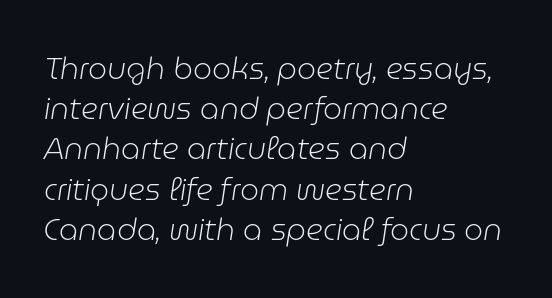
Q: Is the text bold? A: No.
Q: Is the text italic (slanted)? A: Yes, it leans right by about 9 degrees.
Q: Is the text underlined? A: No.
Q: How is the paragraph aligned? A: Left-aligned.
Q: Is the spacing between letters normal or unusually wide? A: Normal.
Q: Is the spacing between lines tight, normal or loose? A: Normal.
Q: Width (condensed, normal, or wide)? A: Normal.
Q: Stroke contrast? A: Low.
Q: x-height? A: Medium.
Q: Monospaced? A: No.
